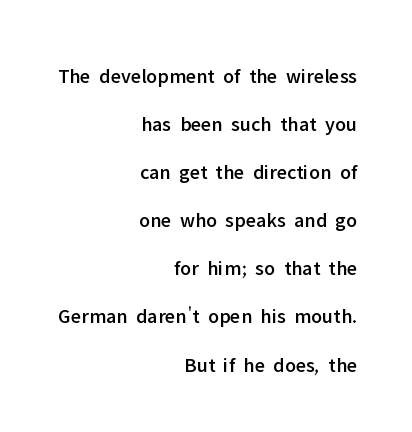
The image shows 21 px text type, upright; set right-aligned, loose line spacing (2.29x), normal letter spacing, not underlined.
